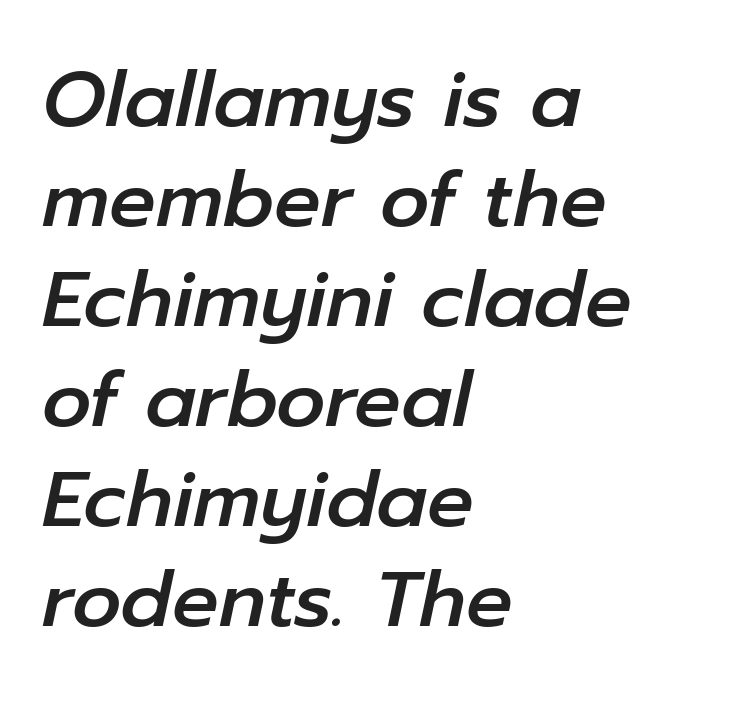
Q: Is the text italic (slanted)? A: Yes, it leans right by about 12 degrees.
Q: Is the text underlined? A: No.
Q: How is the paragraph aligned? A: Left-aligned.
Q: Is the spacing between letters normal or unusually wide? A: Normal.
Q: Is the spacing between lines tight, normal or loose? A: Normal.
Q: Width (condensed, normal, or wide)? A: Normal.
Q: Stroke contrast? A: Low.
Q: x-height? A: Medium.
Q: Monospaced? A: No.
